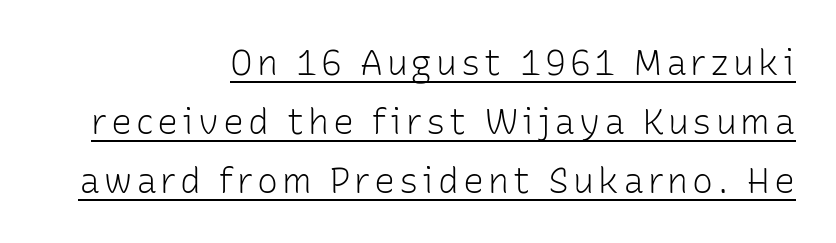
Q: Is the text bold? A: No.
Q: Is the text italic (slanted)? A: No, it is upright.
Q: Is the typeface a serif or a sans-serif typeface? A: Sans-serif.
Q: Is the text underlined? A: Yes.
Q: How is the paragraph aligned? A: Right-aligned.
Q: Is the spacing between lines tight, normal or loose? A: Normal.
Q: Width (condensed, normal, or wide)? A: Normal.
Q: Stroke contrast? A: Low.
Q: x-height? A: Medium.
Q: Monospaced? A: No.
